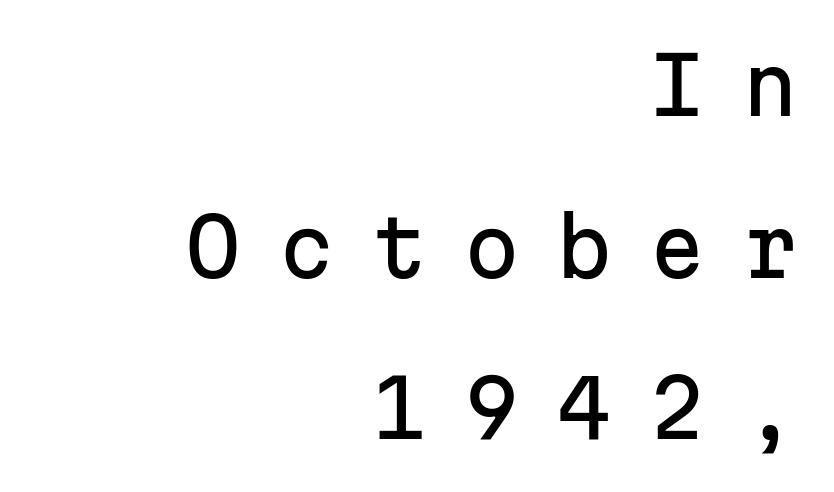
Short and long lines alike share a common ending point at right. Look at the tracking — it's clearly loosened, letters drifting apart. Unlike a traditional serif, this face leaves its strokes unadorned. Here the designer chose a console-style face with uniform glyph widths. Rows of type keep a wide berth in the vertical direction.
